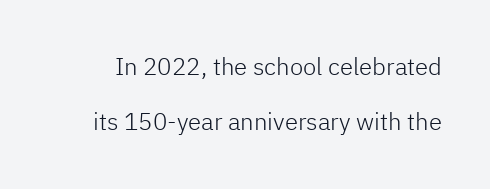
{"italic": "no", "bold": "no", "underline": "no", "line_spacing": "loose", "line_spacing_ratio": 2.31, "letter_spacing": "normal", "letter_spacing_em": 0.0, "glyph_px": 24}
